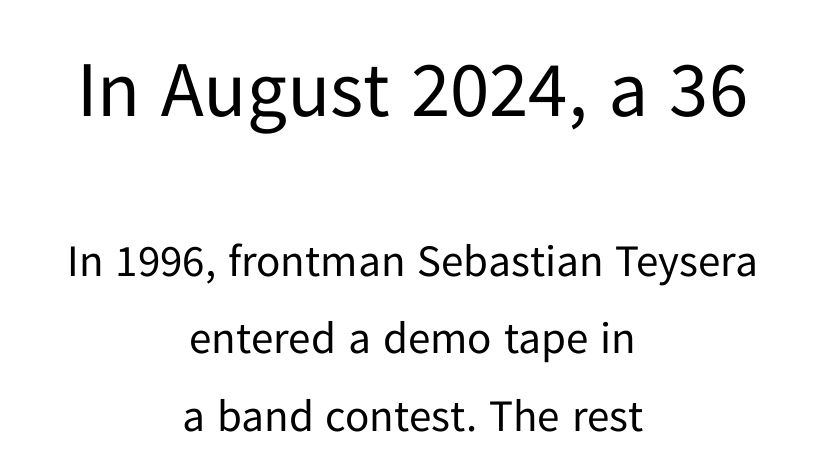
{"serif": "no", "italic": "no", "bold": "no", "weight": "regular", "width": "normal", "stroke_contrast": "low", "x_height": "medium", "monospaced": "no", "underline": "no", "align": "center", "line_spacing_ratio": 1.72, "letter_spacing": "normal", "letter_spacing_em": 0.0, "larger_block": "first", "size_ratio": 1.76, "glyph_px": 79}
